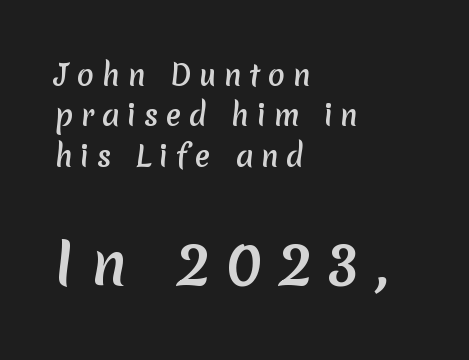
Q: Is the text bold? A: Yes.
Q: Is the typeface a serif or a sans-serif typeface? A: Sans-serif.
Q: Is the text underlined? A: No.
Q: How is the paragraph aligned? A: Left-aligned.
Q: Is the spacing between letters normal or unusually wide? A: Unusually wide.
Q: Is the spacing between lines tight, normal or loose? A: Normal.
Q: Which block of text is set in a larger size, the first (top) or the second (bottom)? A: The second (bottom) one.
Q: Width (condensed, normal, or wide)? A: Normal.
Q: Stroke contrast? A: Low.
Q: x-height? A: Medium.
Q: Monospaced? A: No.
